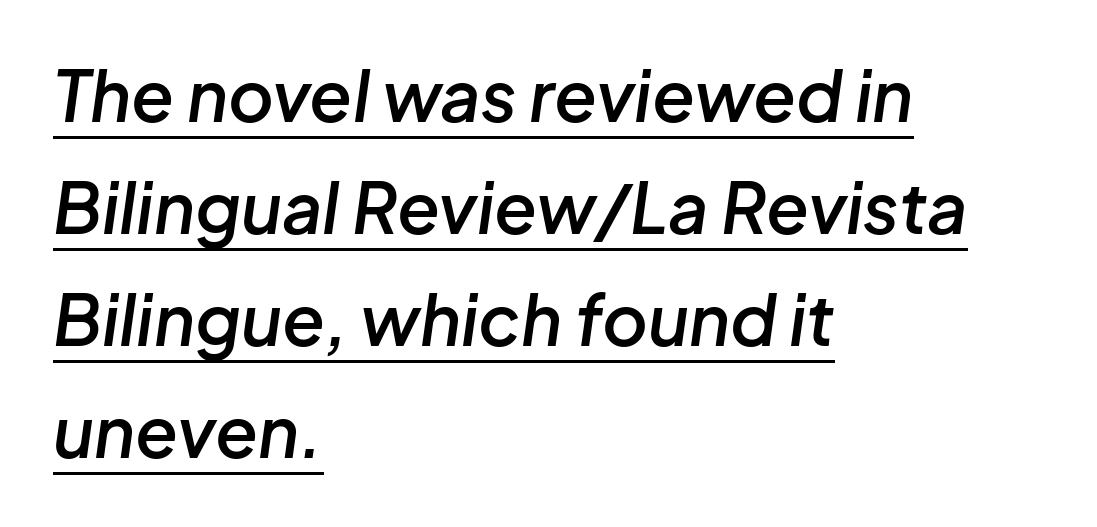
{"italic": "yes", "lean": "right", "slant_degrees": 8, "bold": "semi", "weight": "semibold", "width": "normal", "stroke_contrast": "low", "x_height": "medium", "monospaced": "no", "underline": "yes", "align": "left", "line_spacing": "normal", "line_spacing_ratio": 1.6, "letter_spacing": "normal", "letter_spacing_em": 0.0, "glyph_px": 70}
